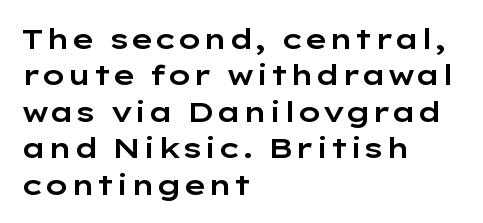
The image shows 28 px wide sans-serif type, upright; set left-aligned, normal line spacing (1.3x), normal letter spacing, not underlined; low stroke contrast and a medium x-height.
